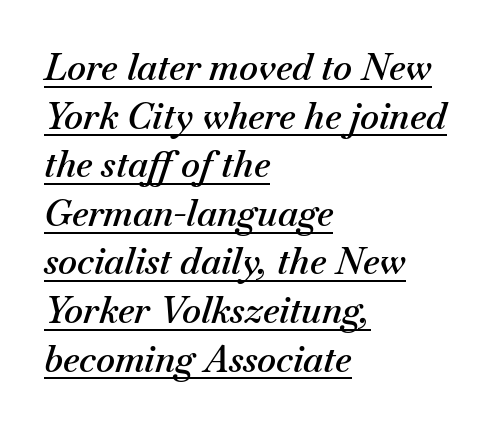
Q: Is the text bold? A: Semi-bold.
Q: Is the text italic (slanted)? A: Yes, it leans right by about 18 degrees.
Q: Is the text underlined? A: Yes.
Q: How is the paragraph aligned? A: Left-aligned.
Q: Is the spacing between letters normal or unusually wide? A: Normal.
Q: Is the spacing between lines tight, normal or loose? A: Normal.
Q: Width (condensed, normal, or wide)? A: Normal.
Q: Stroke contrast? A: Medium.
Q: x-height? A: Small.
Q: Monospaced? A: No.
